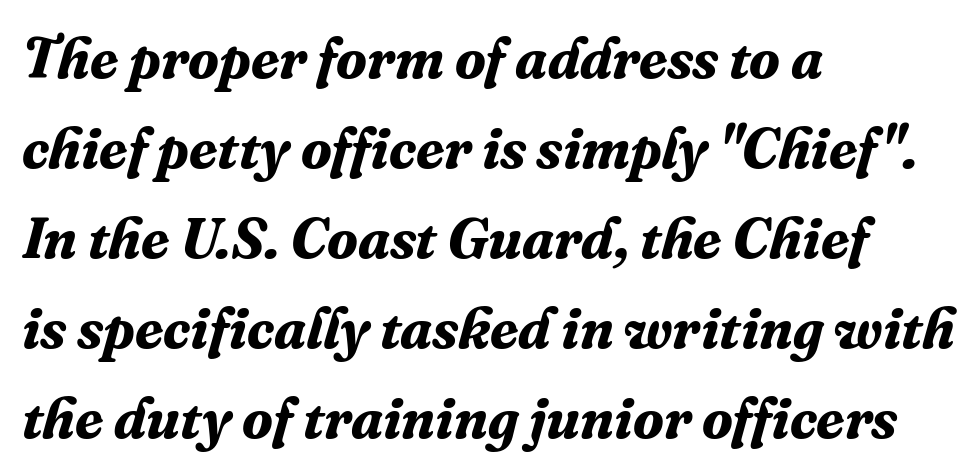
{"serif": "yes", "italic": "yes", "lean": "right", "slant_degrees": 16, "bold": "yes", "weight": "bold", "width": "normal", "stroke_contrast": "medium", "x_height": "medium", "monospaced": "no", "underline": "no", "align": "left", "line_spacing": "normal", "line_spacing_ratio": 1.58, "letter_spacing": "normal", "letter_spacing_em": 0.0, "glyph_px": 57}
